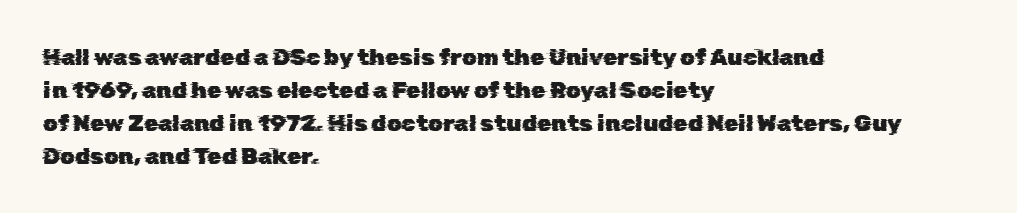
Q: Is the text underlined? A: No.
Q: How is the paragraph aligned? A: Left-aligned.
Q: Is the spacing between letters normal or unusually wide? A: Normal.
Q: Is the spacing between lines tight, normal or loose? A: Normal.
